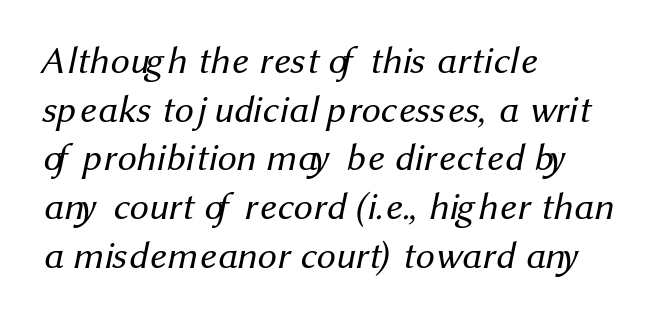
The image shows 38 px regular-weight sans-serif type; set left-aligned, normal line spacing (1.28x), normal letter spacing, not underlined; medium stroke contrast and a medium x-height.
